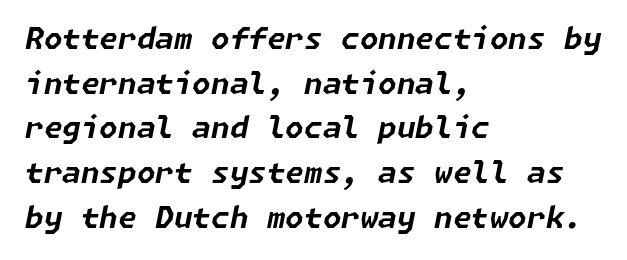
The image shows 30 px bold type, italic (leaning right); set left-aligned, normal line spacing (1.49x), normal letter spacing, not underlined; low stroke contrast and a medium x-height.
